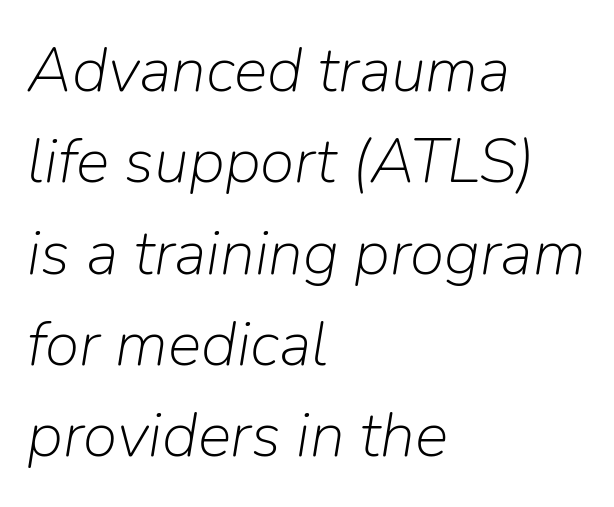
The image shows 63 px light type, italic (leaning right); set left-aligned, normal line spacing (1.45x), normal letter spacing, not underlined; low stroke contrast and a medium x-height.
